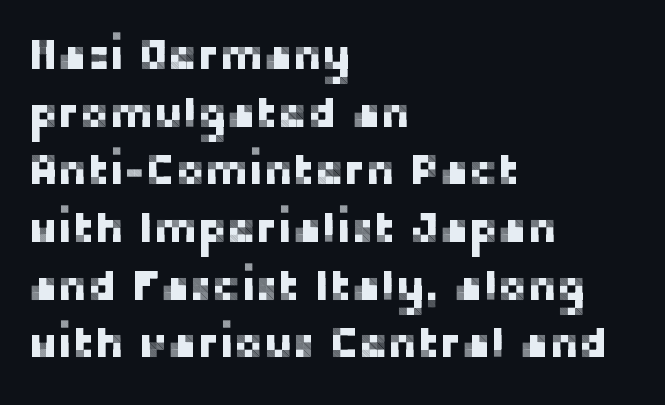
{"serif": "no", "italic": "no", "width": "normal", "stroke_contrast": "low", "x_height": "medium", "monospaced": "no", "underline": "no", "align": "left", "line_spacing": "normal", "line_spacing_ratio": 1.31, "letter_spacing": "normal", "letter_spacing_em": 0.0, "glyph_px": 44}
